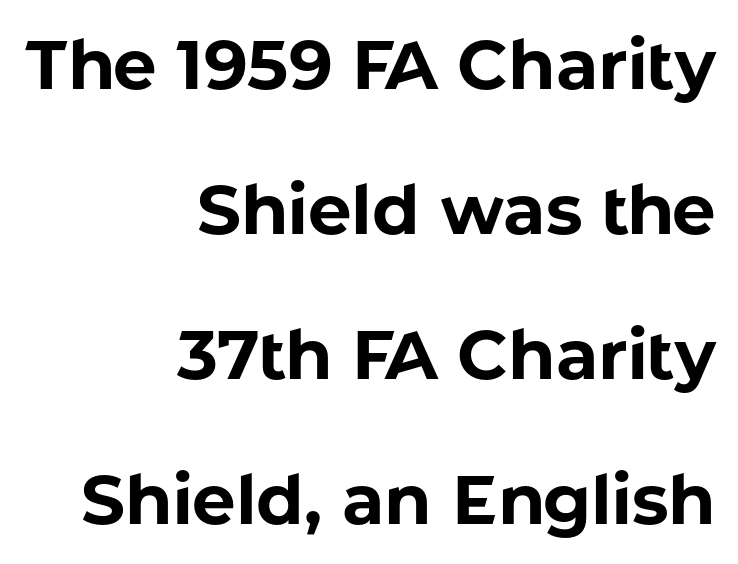
Q: Is the text bold? A: Yes.
Q: Is the text italic (slanted)? A: No, it is upright.
Q: Is the typeface a serif or a sans-serif typeface? A: Sans-serif.
Q: Is the text underlined? A: No.
Q: How is the paragraph aligned? A: Right-aligned.
Q: Is the spacing between letters normal or unusually wide? A: Normal.
Q: Is the spacing between lines tight, normal or loose? A: Loose.
Q: Width (condensed, normal, or wide)? A: Normal.
Q: Stroke contrast? A: Low.
Q: x-height? A: Medium.
Q: Monospaced? A: No.
